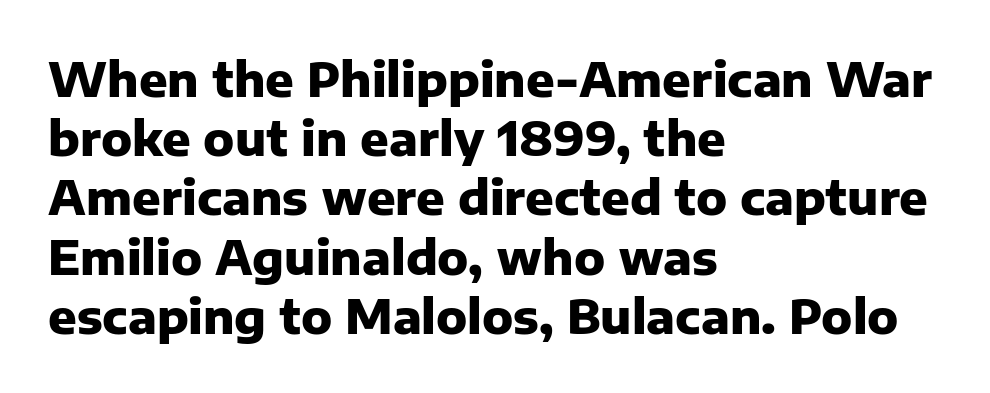
{"serif": "no", "italic": "no", "bold": "yes", "weight": "heavy", "width": "normal", "stroke_contrast": "low", "x_height": "medium", "monospaced": "no", "underline": "no", "align": "left", "line_spacing": "normal", "line_spacing_ratio": 1.26, "letter_spacing": "normal", "letter_spacing_em": 0.0, "glyph_px": 47}
